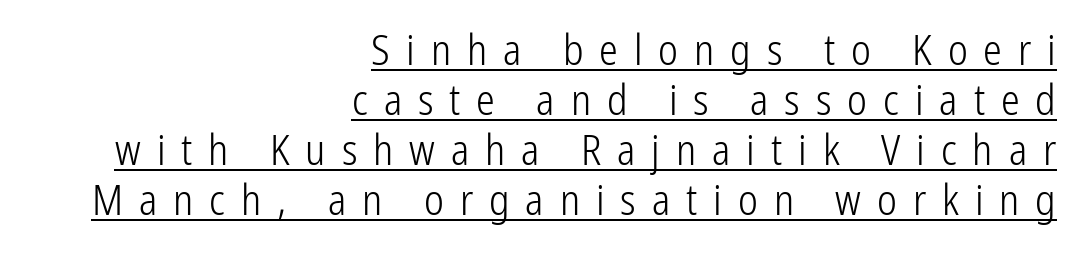
Q: Is the text bold? A: No.
Q: Is the text italic (slanted)? A: No, it is upright.
Q: Is the typeface a serif or a sans-serif typeface? A: Sans-serif.
Q: Is the text underlined? A: Yes.
Q: How is the paragraph aligned? A: Right-aligned.
Q: Is the spacing between letters normal or unusually wide? A: Unusually wide.
Q: Width (condensed, normal, or wide)? A: Condensed.
Q: Stroke contrast? A: Low.
Q: x-height? A: Medium.
Q: Monospaced? A: No.
